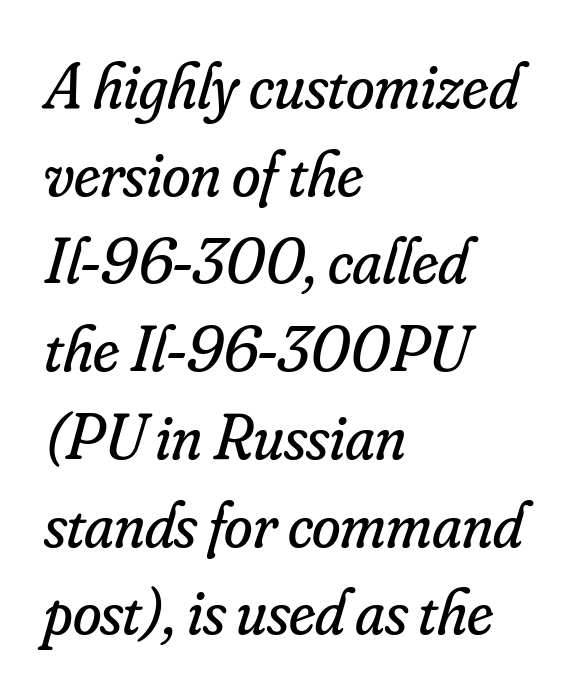
The image shows 65 px regular-weight serif type, italic (leaning right); set left-aligned, normal line spacing (1.35x), normal letter spacing, not underlined; low stroke contrast and a small x-height.
